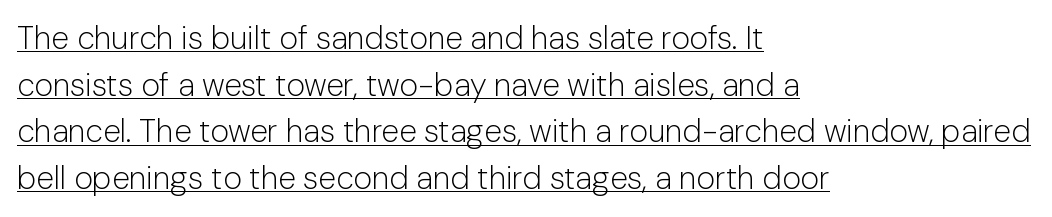
The image shows 32 px light sans-serif type, upright; set left-aligned, normal line spacing (1.46x), normal letter spacing, underlined; low stroke contrast and a medium x-height.
